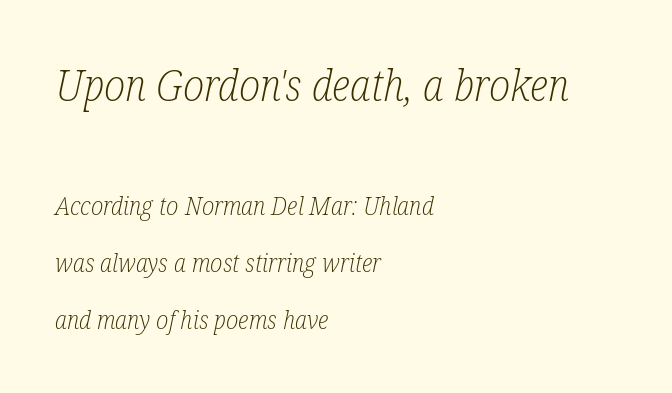
Are there feet on the stems? There are — it's a serif. How are the letters spaced? Ordinarily, with no added tracking. The designer dialed line spacing up above the default. Just letters on the line, the space beneath them empty. This sample has the flowing, uneven cadence of proportional lettering.
